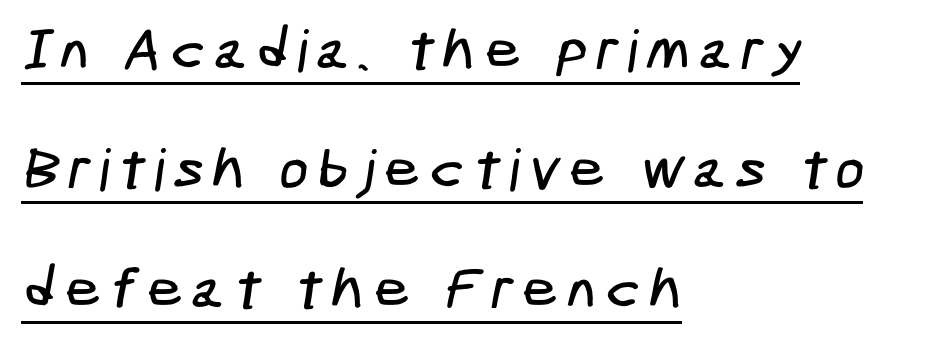
A sans-serif font was chosen for this passage. The compositor pushed each line to the left boundary. Decoration check: the copy is underlined. The vertical gap from one line to the next is large.
